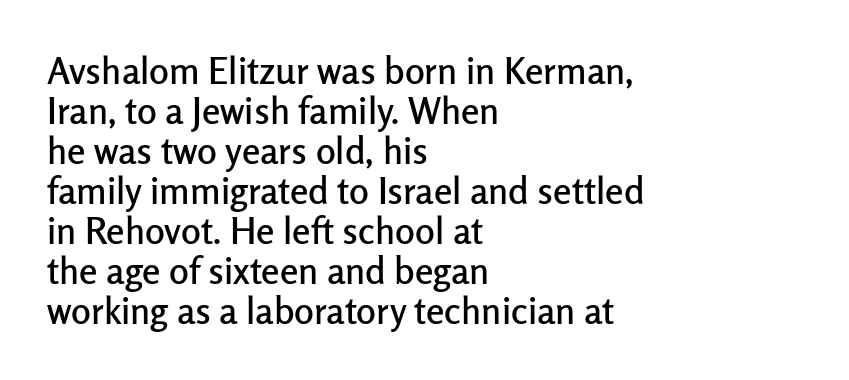
The passage shown is typeset with a sans-serif family. These lines huddle together more closely than default settings would place them. Letters rest on an invisible, unmarked baseline. No extra tracking has been applied to these lines. Do the characters align in a grid? No, the font is proportional.
